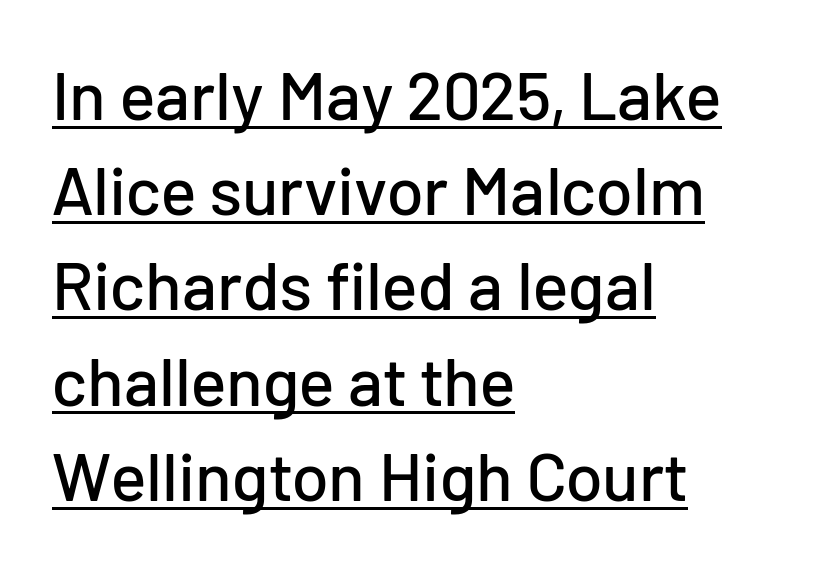
Q: Is the text italic (slanted)? A: No, it is upright.
Q: Is the typeface a serif or a sans-serif typeface? A: Sans-serif.
Q: Is the text underlined? A: Yes.
Q: How is the paragraph aligned? A: Left-aligned.
Q: Is the spacing between letters normal or unusually wide? A: Normal.
Q: Is the spacing between lines tight, normal or loose? A: Normal.
Q: Width (condensed, normal, or wide)? A: Normal.
Q: Stroke contrast? A: Low.
Q: x-height? A: Medium.
Q: Monospaced? A: No.
